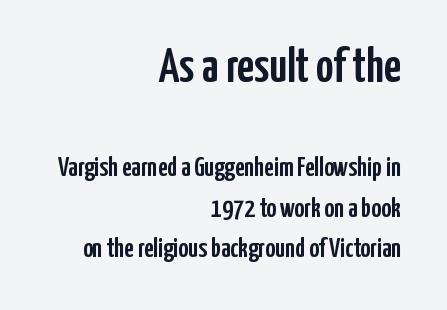
{"serif": "no", "italic": "no", "width": "condensed", "stroke_contrast": "low", "x_height": "medium", "monospaced": "no", "underline": "no", "align": "right", "line_spacing": "normal", "line_spacing_ratio": 1.5, "letter_spacing": "normal", "letter_spacing_em": 0.0, "larger_block": "first", "size_ratio": 1.78, "glyph_px": 48}
